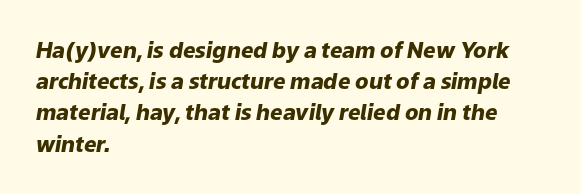
This block has exactly the height ordinary leading produces. Italic: yes, the glyphs are oblique. Heft: maximum for text — a bold. Spacing between characters is what you'd get straight out of the box. Unmarked baselines from the first word to the last. The paragraph shown leans on its left margin.
